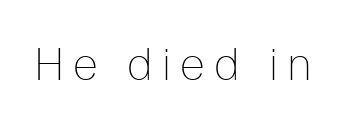
{"serif": "no", "italic": "no", "bold": "no", "weight": "thin", "width": "normal", "stroke_contrast": "low", "x_height": "medium", "monospaced": "no", "underline": "no", "letter_spacing": "wide", "letter_spacing_em": 0.2, "glyph_px": 45}
